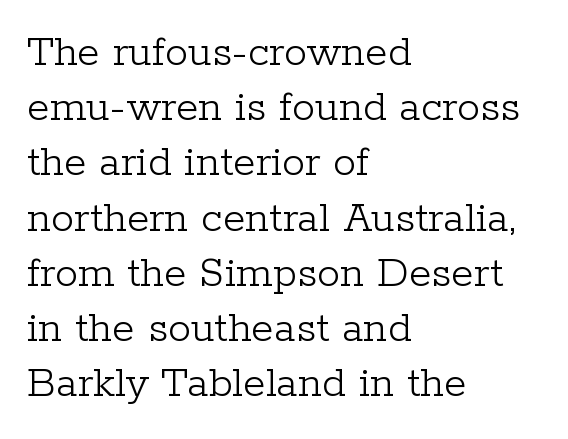
The image shows 46 px light serif type, upright; set left-aligned, line spacing 1.2x, normal letter spacing, not underlined; low stroke contrast and a medium x-height.
